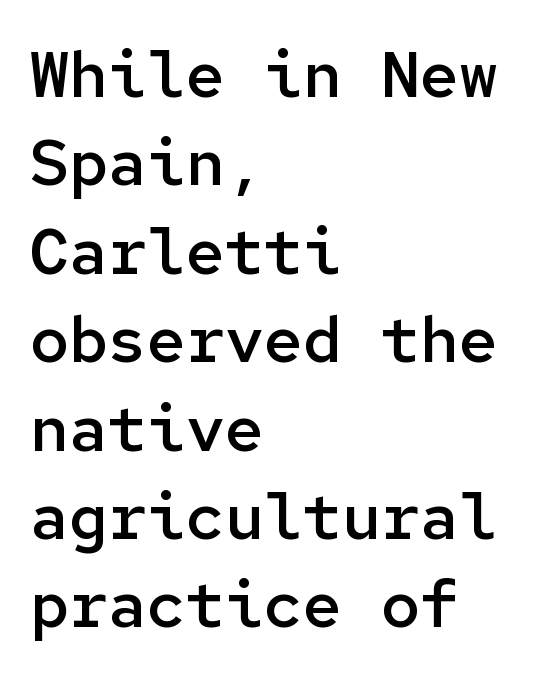
The image shows 65 px semibold sans-serif type, upright, monospaced; set left-aligned, normal line spacing (1.36x), normal letter spacing, not underlined; low stroke contrast and a medium x-height.
